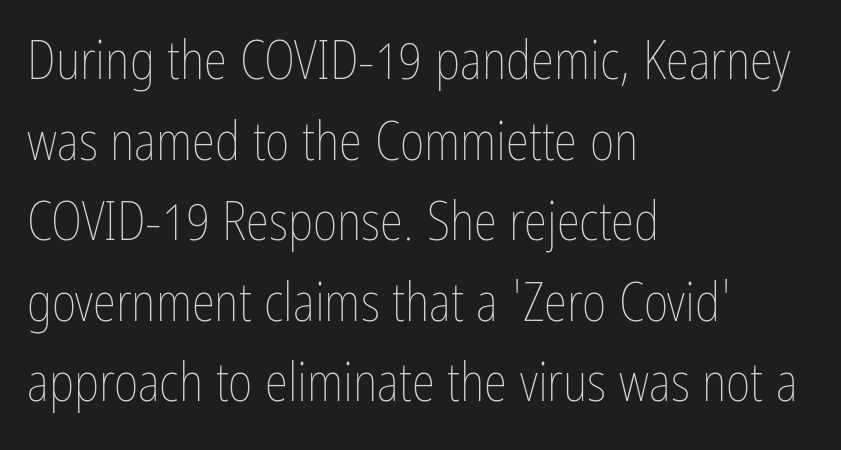
The image shows 53 px thin, condensed type, upright; set left-aligned, normal line spacing (1.52x), normal letter spacing, not underlined; low stroke contrast and a medium x-height.
